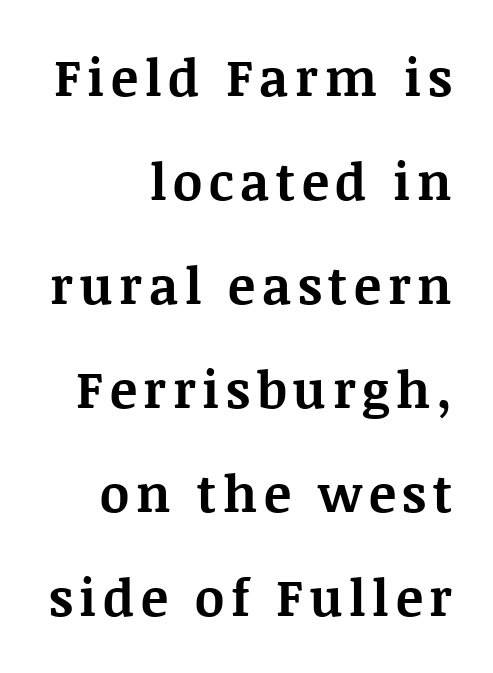
The letters advance in unequal steps, a hallmark of proportional type. These lines are set flush right with a ragged left edge. Type without underlining. Unlike italic type, these characters show no tilt at all.
